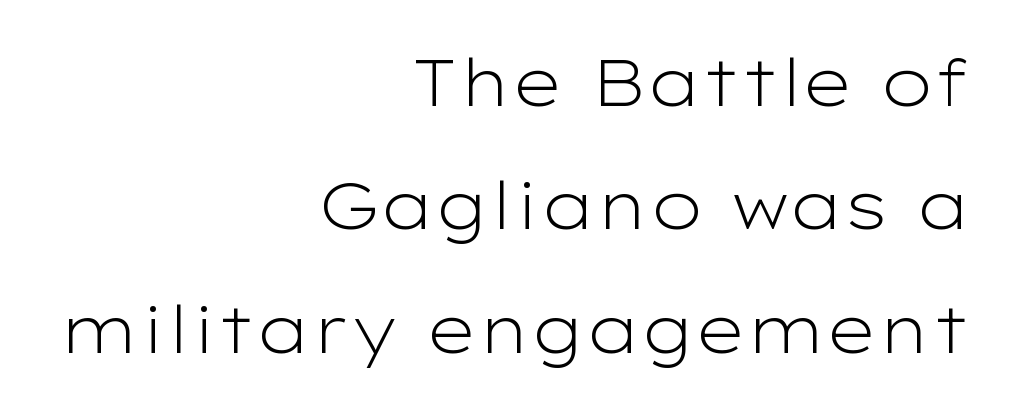
{"serif": "no", "italic": "no", "bold": "no", "weight": "light", "width": "wide", "stroke_contrast": "low", "x_height": "medium", "monospaced": "no", "underline": "no", "align": "right", "line_spacing_ratio": 1.87, "letter_spacing": "normal", "letter_spacing_em": 0.0, "glyph_px": 66}
